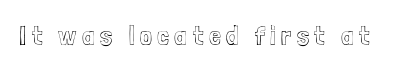
Q: Is the text italic (slanted)? A: No, it is upright.
Q: Is the text underlined? A: No.
Q: Is the spacing between letters normal or unusually wide? A: Unusually wide.
